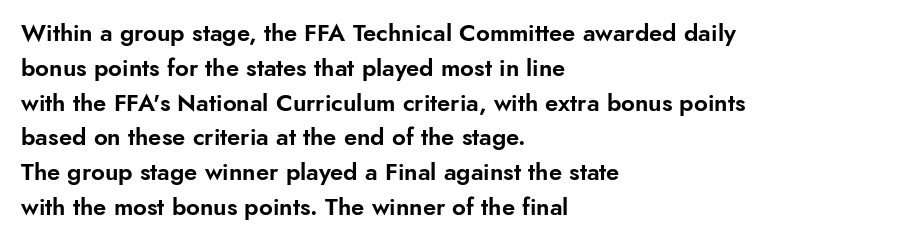
Q: Is the text italic (slanted)? A: No, it is upright.
Q: Is the text underlined? A: No.
Q: How is the paragraph aligned? A: Left-aligned.
Q: Is the spacing between letters normal or unusually wide? A: Normal.
Q: Is the spacing between lines tight, normal or loose? A: Normal.
